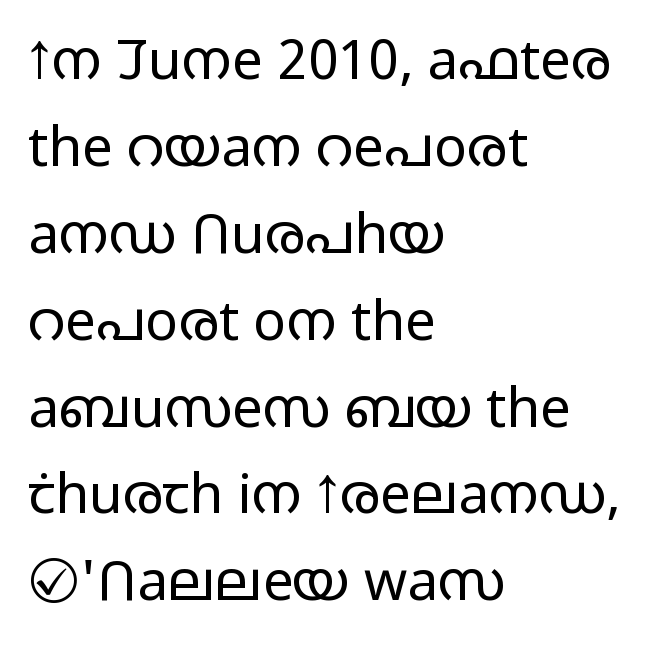
Think standard paragraph weight, or any step lighter than that. This is the regular roman posture of the typeface. Leftover space on each line is placed entirely after the last word. The letters advance in unequal steps, a hallmark of proportional type. You could call the tracking neutral — neither tight nor loose.
